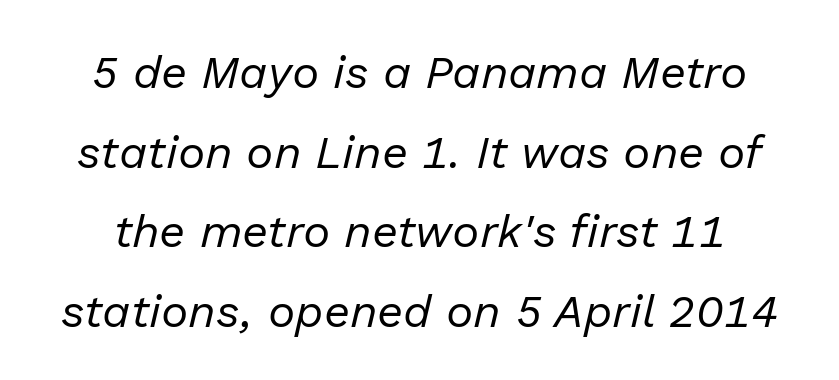
{"italic": "yes", "lean": "right", "slant_degrees": 13, "bold": "no", "weight": "regular", "width": "normal", "stroke_contrast": "low", "x_height": "medium", "monospaced": "no", "underline": "no", "line_spacing_ratio": 1.73, "letter_spacing": "normal", "letter_spacing_em": 0.0, "glyph_px": 46}
